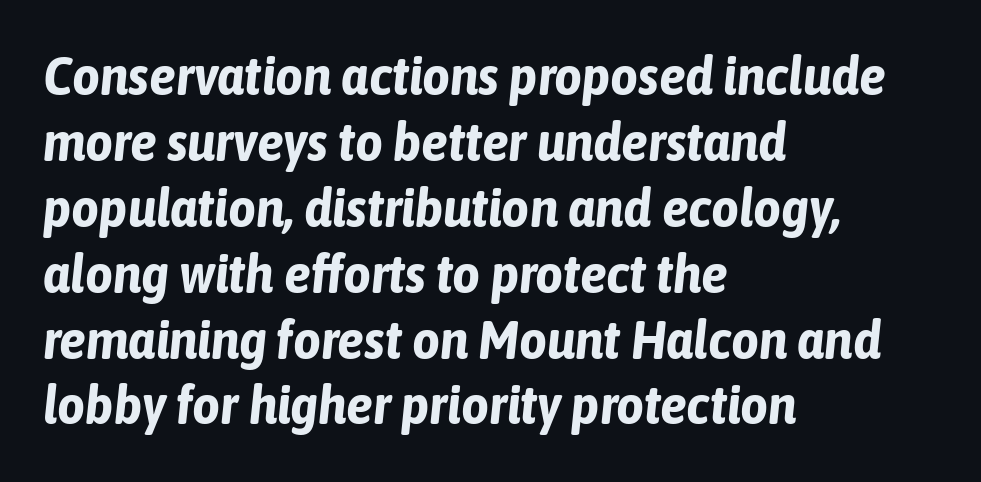
Q: Is the text bold? A: Yes.
Q: Is the text italic (slanted)? A: Yes, it leans right by about 6 degrees.
Q: Is the text underlined? A: No.
Q: How is the paragraph aligned? A: Left-aligned.
Q: Is the spacing between letters normal or unusually wide? A: Normal.
Q: Width (condensed, normal, or wide)? A: Condensed.
Q: Stroke contrast? A: Low.
Q: x-height? A: Medium.
Q: Monospaced? A: No.
